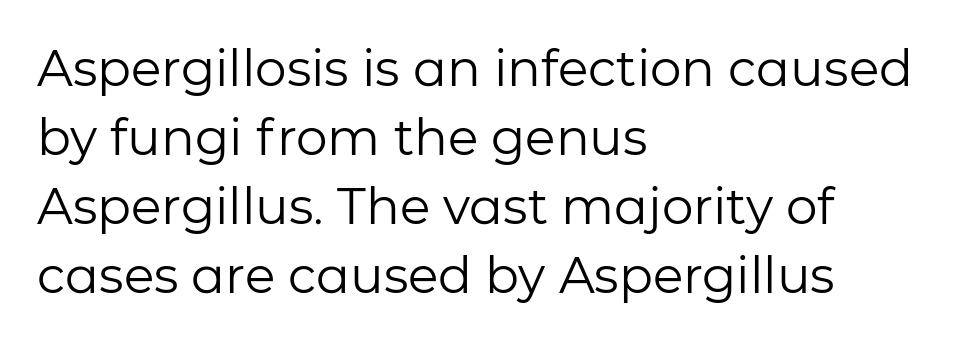
{"serif": "no", "italic": "no", "bold": "no", "weight": "regular", "width": "normal", "stroke_contrast": "low", "x_height": "medium", "monospaced": "no", "underline": "no", "align": "left", "line_spacing": "normal", "line_spacing_ratio": 1.38, "letter_spacing": "normal", "letter_spacing_em": 0.0, "glyph_px": 50}
